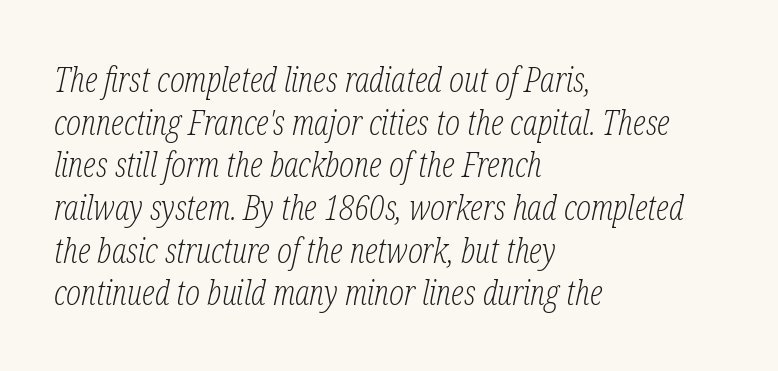
The text block is weighted toward the left margin, trailing off unevenly rightward. Yep, those are serifs on the letters. Vertical stems look standard width or narrower in stroke. Unmarked baselines from the first word to the last.
